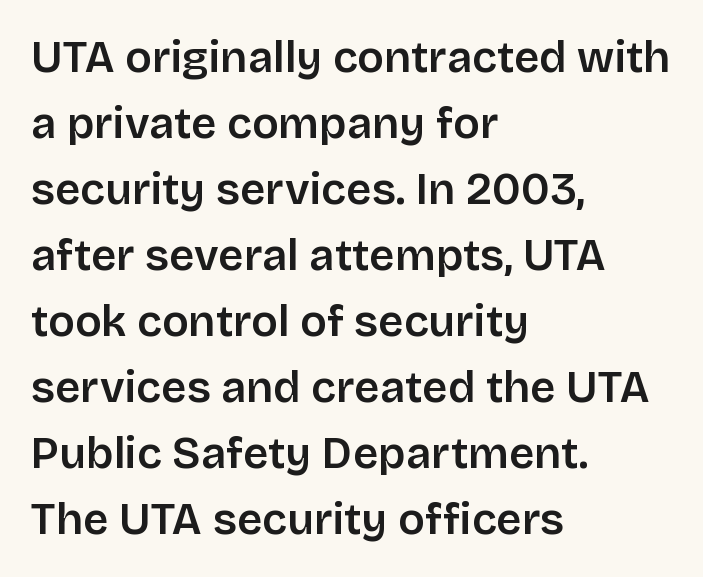
Q: Is the text bold? A: Semi-bold.
Q: Is the text italic (slanted)? A: No, it is upright.
Q: Is the typeface a serif or a sans-serif typeface? A: Sans-serif.
Q: Is the text underlined? A: No.
Q: How is the paragraph aligned? A: Left-aligned.
Q: Is the spacing between letters normal or unusually wide? A: Normal.
Q: Is the spacing between lines tight, normal or loose? A: Normal.
Q: Width (condensed, normal, or wide)? A: Normal.
Q: Stroke contrast? A: Low.
Q: x-height? A: Large.
Q: Monospaced? A: No.
